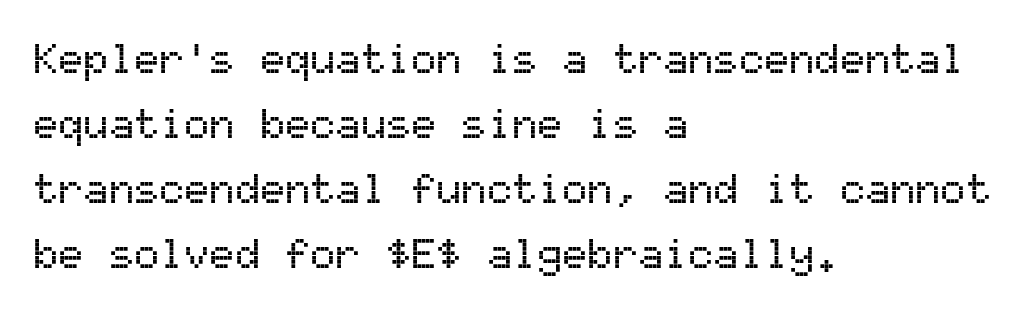
A classic flush-left, rag-right setting is used for this passage. Line spacing here is normal. You can tell it's not italic because the verticals are truly vertical. Check under the words: just untouched page. A typesetter would call this zero additional tracking.
